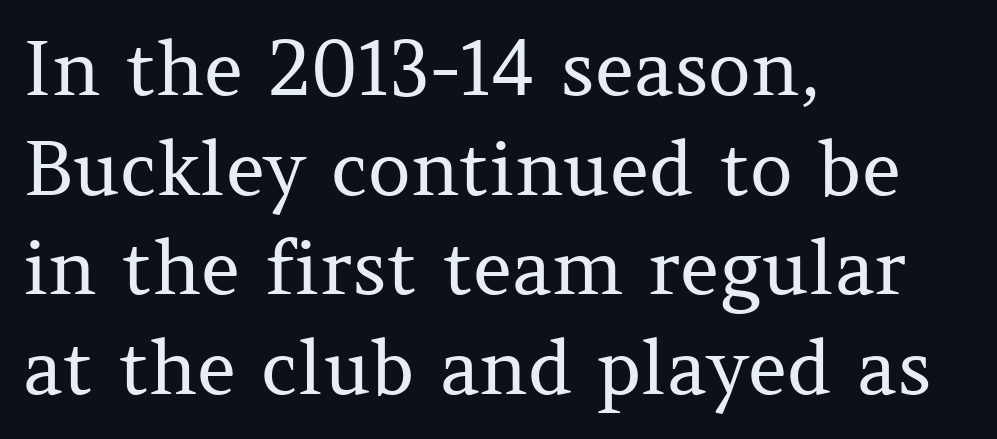
Q: Is the text bold? A: No.
Q: Is the text italic (slanted)? A: No, it is upright.
Q: Is the typeface a serif or a sans-serif typeface? A: Serif.
Q: Is the text underlined? A: No.
Q: How is the paragraph aligned? A: Left-aligned.
Q: Is the spacing between letters normal or unusually wide? A: Normal.
Q: Is the spacing between lines tight, normal or loose? A: Normal.
Q: Width (condensed, normal, or wide)? A: Normal.
Q: Stroke contrast? A: Medium.
Q: x-height? A: Medium.
Q: Monospaced? A: No.
